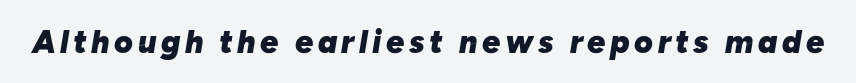
{"italic": "yes", "lean": "right", "slant_degrees": 10, "bold": "yes", "weight": "heavy", "width": "normal", "stroke_contrast": "low", "x_height": "medium", "monospaced": "no", "underline": "no", "glyph_px": 32}
